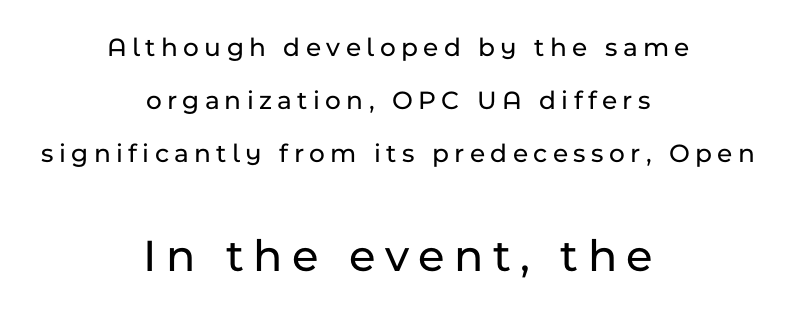
{"serif": "no", "italic": "no", "width": "normal", "stroke_contrast": "low", "x_height": "medium", "monospaced": "no", "underline": "no", "align": "center", "line_spacing": "loose", "line_spacing_ratio": 1.96, "letter_spacing": "wide", "letter_spacing_em": 0.2, "larger_block": "second", "size_ratio": 1.74, "glyph_px": 47}
